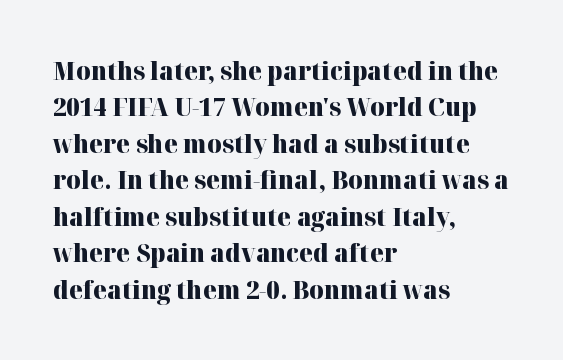
The image shows 25 px bold type, upright; set left-aligned, normal line spacing (1.46x), normal letter spacing, not underlined.
